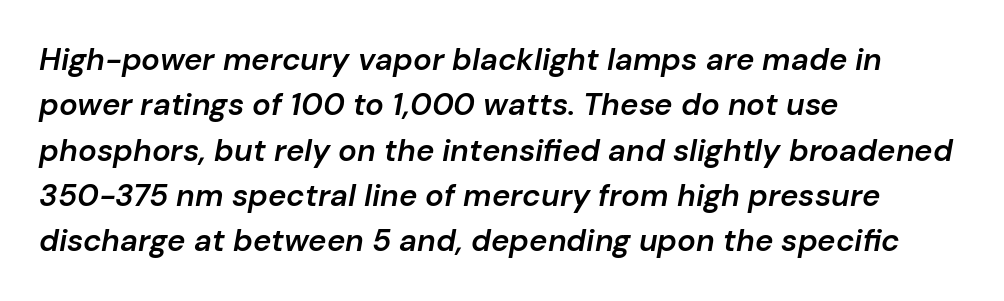
Q: Is the text bold? A: Semi-bold.
Q: Is the text italic (slanted)? A: Yes, it leans right by about 10 degrees.
Q: Is the text underlined? A: No.
Q: How is the paragraph aligned? A: Left-aligned.
Q: Is the spacing between letters normal or unusually wide? A: Normal.
Q: Is the spacing between lines tight, normal or loose? A: Normal.
Q: Width (condensed, normal, or wide)? A: Normal.
Q: Stroke contrast? A: Low.
Q: x-height? A: Medium.
Q: Monospaced? A: No.
